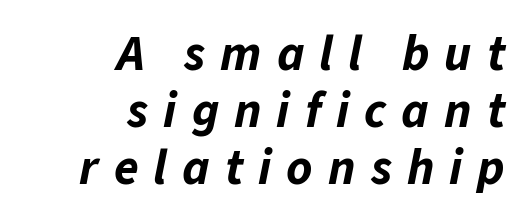
{"italic": "yes", "lean": "right", "slant_degrees": 11, "bold": "yes", "weight": "bold", "width": "normal", "stroke_contrast": "low", "x_height": "medium", "monospaced": "no", "underline": "no", "align": "right", "line_spacing": "tight", "line_spacing_ratio": 1.14, "letter_spacing": "wide", "letter_spacing_em": 0.3, "glyph_px": 50}
